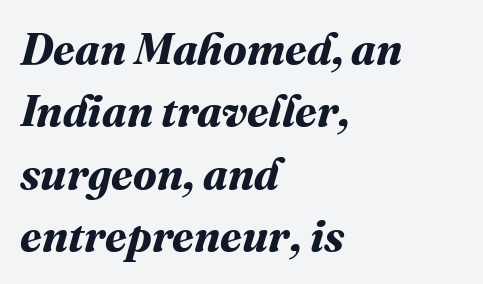
{"bold": "yes", "weight": "bold", "width": "normal", "stroke_contrast": "medium", "x_height": "medium", "monospaced": "no", "underline": "no", "align": "left", "line_spacing": "normal", "line_spacing_ratio": 1.42, "letter_spacing": "normal", "letter_spacing_em": 0.0, "glyph_px": 44}
